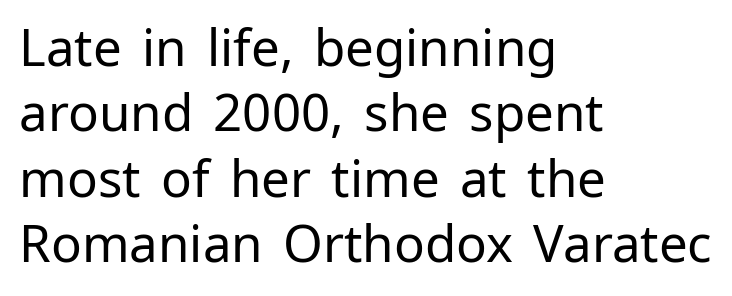
Is the letter spacing exaggerated? No — it looks like the ordinary default. Designer's note — italics off, roman on. Clear beneath every line of the passage. Observe the absence of serifs on each vertical stroke in this sample. Spacing verdict: proportional, widths tailored to each character.
